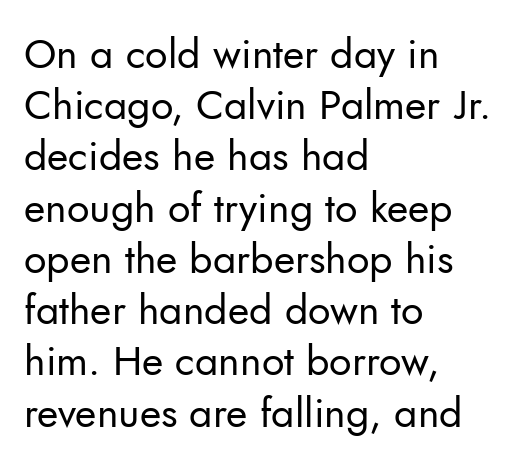
{"serif": "no", "italic": "no", "bold": "no", "weight": "regular", "width": "normal", "stroke_contrast": "low", "x_height": "small", "monospaced": "no", "underline": "no", "align": "left", "line_spacing": "normal", "line_spacing_ratio": 1.25, "letter_spacing": "normal", "letter_spacing_em": 0.0, "glyph_px": 41}
